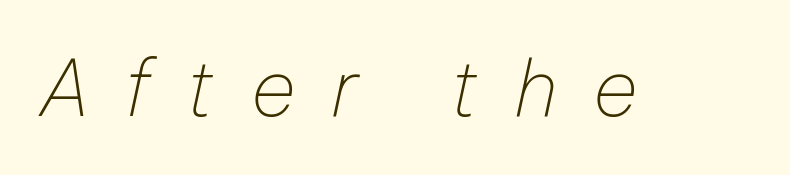
The letterforms sit at book weight or below. Do the characters align in a grid? No, the font is proportional. The words here are not underlined. Observe the wide spacing: letters keep a clear distance from each other.
